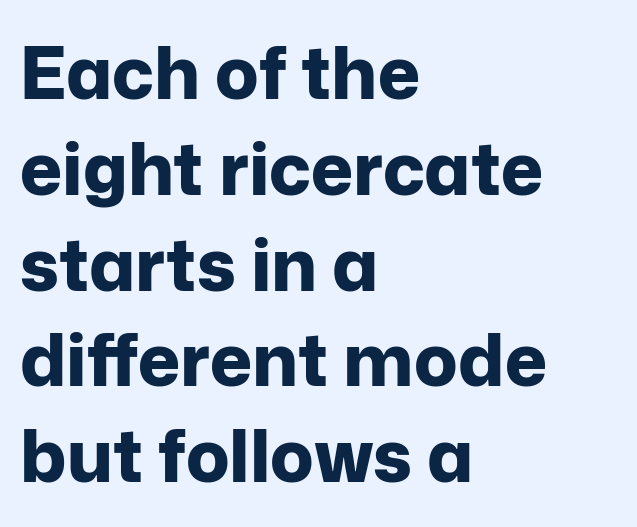
Q: Is the text bold? A: Yes.
Q: Is the text italic (slanted)? A: No, it is upright.
Q: Is the typeface a serif or a sans-serif typeface? A: Sans-serif.
Q: Is the text underlined? A: No.
Q: How is the paragraph aligned? A: Left-aligned.
Q: Is the spacing between letters normal or unusually wide? A: Normal.
Q: Is the spacing between lines tight, normal or loose? A: Normal.
Q: Width (condensed, normal, or wide)? A: Normal.
Q: Stroke contrast? A: Low.
Q: x-height? A: Medium.
Q: Monospaced? A: No.
